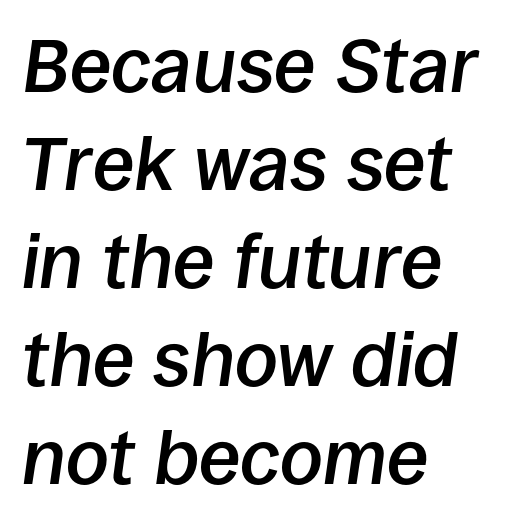
The image shows 76 px semibold type, italic (leaning right); set left-aligned, normal line spacing (1.29x), normal letter spacing, not underlined; low stroke contrast and a large x-height.
